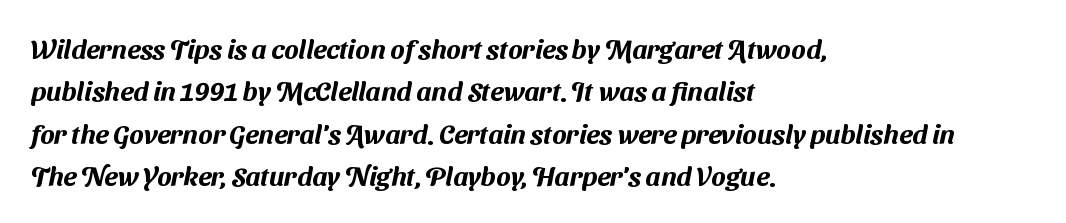
The compositor pushed each line to the left boundary. The passage shown stacks its lines at a standard gap. You could call the tracking neutral — neither tight nor loose. The string is rendered with underlining switched off.
